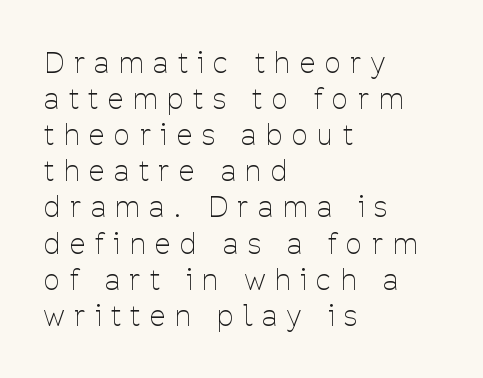
{"serif": "no", "italic": "no", "bold": "no", "weight": "thin", "width": "condensed", "stroke_contrast": "low", "x_height": "medium", "monospaced": "no", "underline": "no", "align": "left", "line_spacing": "normal", "line_spacing_ratio": 1.29, "letter_spacing": "wide", "letter_spacing_em": 0.36, "glyph_px": 28}
